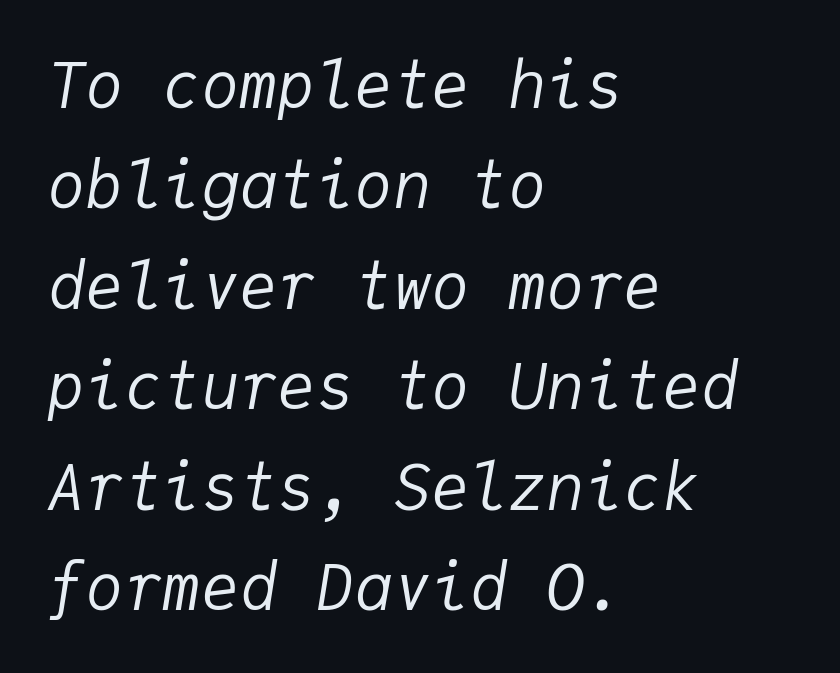
Where is the straight margin? On the left. These glyphs show unthickened strokes, regular width or finer. Words appear dense and cohesive because spacing is normal. These lines are rendered in a fixed-pitch font.
